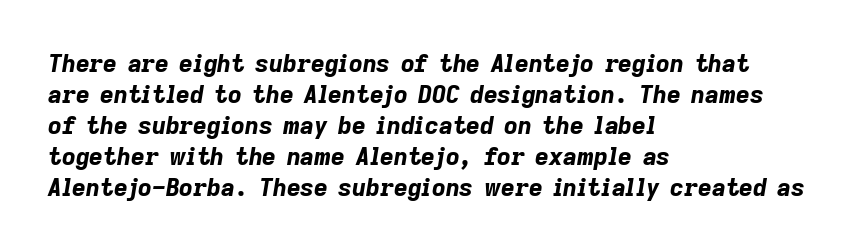
{"italic": "yes", "lean": "right", "slant_degrees": 9, "bold": "yes", "underline": "no", "align": "left", "line_spacing": "normal", "line_spacing_ratio": 1.29, "letter_spacing": "normal", "letter_spacing_em": 0.0, "glyph_px": 24}
